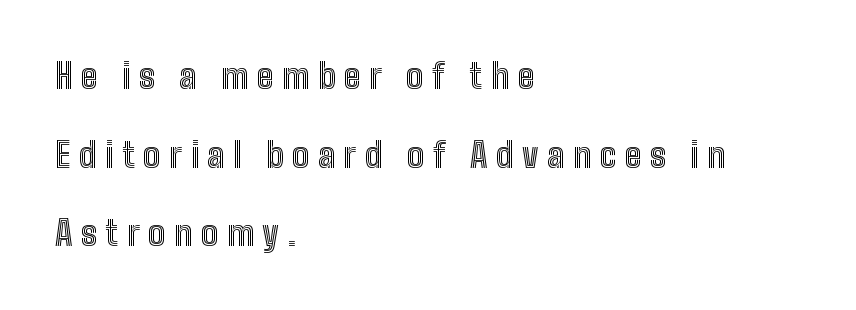
The image shows 34 px condensed type, upright; set left-aligned, loose line spacing (2.31x), unusually wide letter spacing (+0.25 em), not underlined; a medium x-height.
